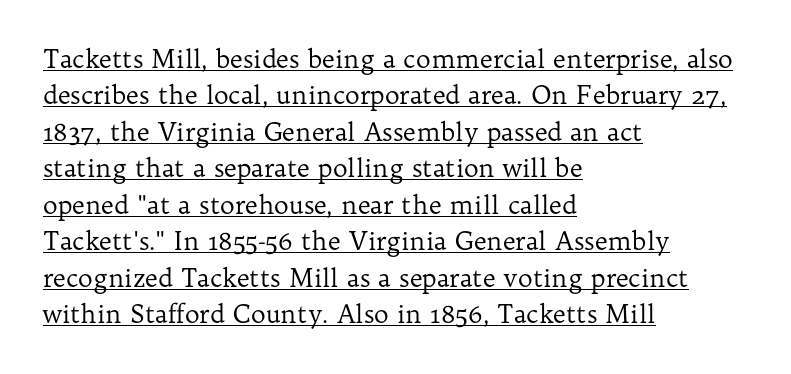
{"italic": "no", "bold": "no", "underline": "yes", "align": "left", "line_spacing": "normal", "line_spacing_ratio": 1.46, "letter_spacing": "normal", "letter_spacing_em": 0.0, "glyph_px": 25}
